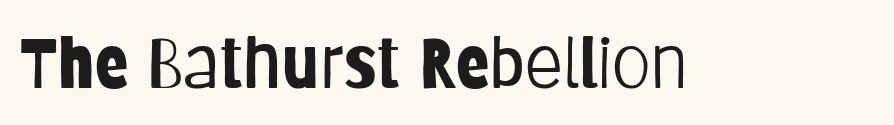
The image shows 70 px light, condensed sans-serif type, upright; set normal letter spacing, not underlined; low stroke contrast and a large x-height.
